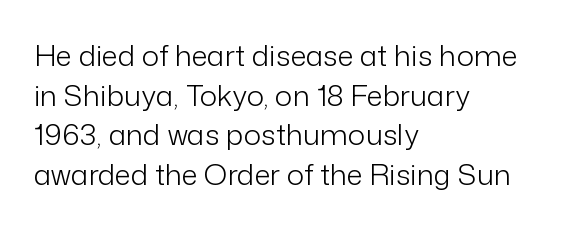
Q: Is the text bold? A: No.
Q: Is the text italic (slanted)? A: No, it is upright.
Q: Is the typeface a serif or a sans-serif typeface? A: Sans-serif.
Q: Is the text underlined? A: No.
Q: How is the paragraph aligned? A: Left-aligned.
Q: Is the spacing between letters normal or unusually wide? A: Normal.
Q: Is the spacing between lines tight, normal or loose? A: Normal.
Q: Width (condensed, normal, or wide)? A: Normal.
Q: Stroke contrast? A: Low.
Q: x-height? A: Medium.
Q: Monospaced? A: No.
